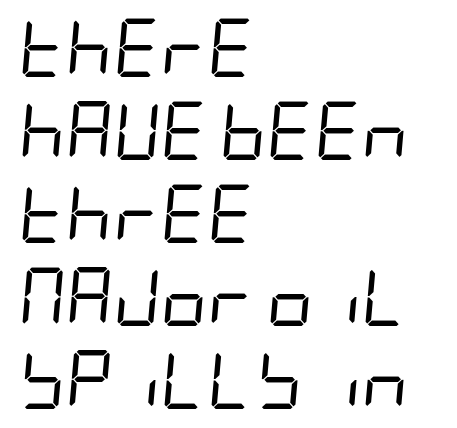
{"italic": "yes", "lean": "right", "slant_degrees": 5, "bold": "no", "weight": "regular", "width": "condensed", "stroke_contrast": "low", "x_height": "large", "underline": "no", "align": "left", "line_spacing": "normal", "line_spacing_ratio": 1.43, "letter_spacing": "normal", "letter_spacing_em": 0.0, "glyph_px": 58}
